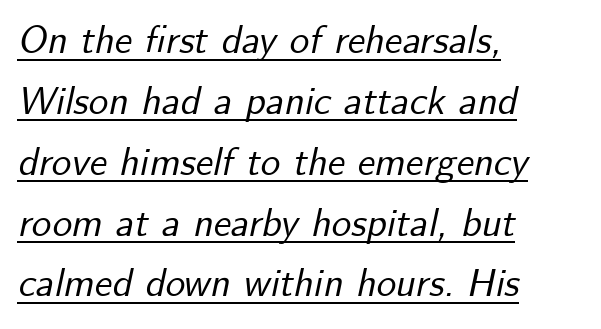
{"italic": "yes", "lean": "right", "slant_degrees": 12, "width": "normal", "stroke_contrast": "low", "x_height": "small", "monospaced": "no", "underline": "yes", "align": "left", "line_spacing": "normal", "line_spacing_ratio": 1.56, "letter_spacing": "normal", "letter_spacing_em": 0.0, "glyph_px": 39}
